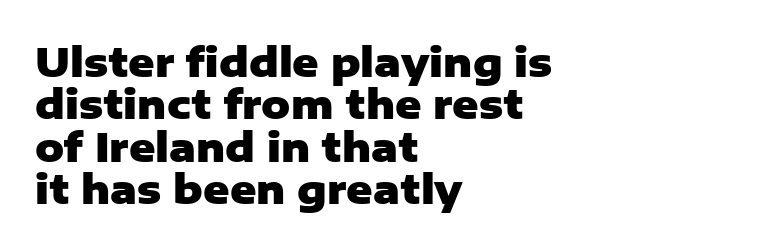
The image shows 40 px heavy sans-serif type, upright; set left-aligned, tight line spacing (1.06x), normal letter spacing, not underlined; low stroke contrast and a medium x-height.
